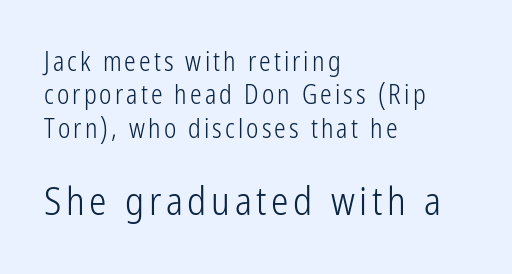
Q: Is the text bold? A: No.
Q: Is the text italic (slanted)? A: No, it is upright.
Q: Is the typeface a serif or a sans-serif typeface? A: Sans-serif.
Q: Is the text underlined? A: No.
Q: How is the paragraph aligned? A: Left-aligned.
Q: Is the spacing between lines tight, normal or loose? A: Normal.
Q: Which block of text is set in a larger size, the first (top) or the second (bottom)? A: The second (bottom) one.
Q: Width (condensed, normal, or wide)? A: Condensed.
Q: Stroke contrast? A: Low.
Q: x-height? A: Medium.
Q: Monospaced? A: No.
